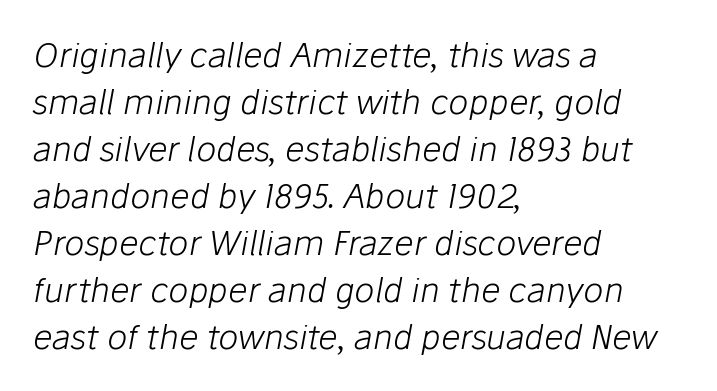
{"italic": "yes", "lean": "right", "slant_degrees": 10, "bold": "no", "weight": "light", "width": "normal", "stroke_contrast": "low", "x_height": "medium", "monospaced": "no", "underline": "no", "align": "left", "line_spacing": "normal", "line_spacing_ratio": 1.38, "letter_spacing": "normal", "letter_spacing_em": 0.0, "glyph_px": 34}
